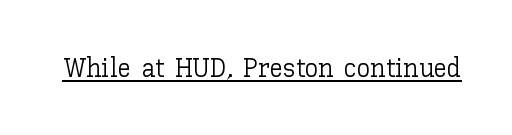
Q: Is the text bold? A: No.
Q: Is the text italic (slanted)? A: No, it is upright.
Q: Is the text underlined? A: Yes.
Q: Is the spacing between letters normal or unusually wide? A: Normal.
